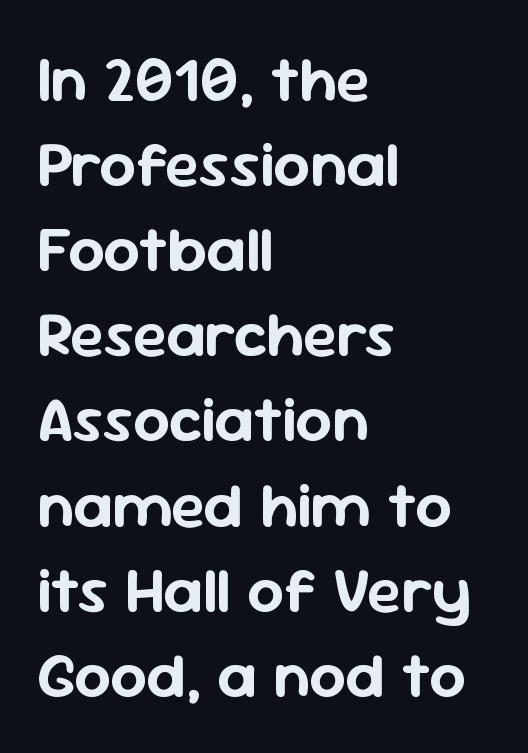
Spacing verdict: proportional, widths tailored to each character. Successive baselines arrive at the customary interval. The area under the type is left untouched. Short and long lines alike share a common starting point at left. Italic? Not at all — the glyphs are vertical.
